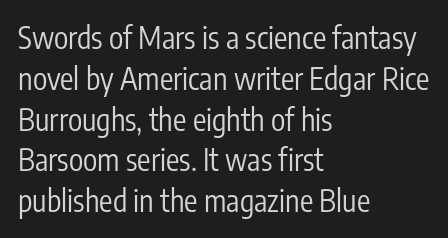
Q: Is the text bold? A: No.
Q: Is the text italic (slanted)? A: No, it is upright.
Q: Is the typeface a serif or a sans-serif typeface? A: Sans-serif.
Q: Is the text underlined? A: No.
Q: How is the paragraph aligned? A: Left-aligned.
Q: Is the spacing between letters normal or unusually wide? A: Normal.
Q: Is the spacing between lines tight, normal or loose? A: Normal.
Q: Width (condensed, normal, or wide)? A: Condensed.
Q: Stroke contrast? A: Low.
Q: x-height? A: Medium.
Q: Monospaced? A: No.
